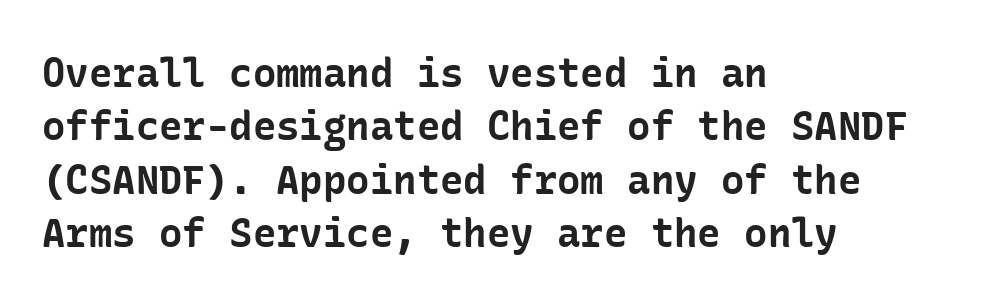
Q: Is the text bold? A: Yes.
Q: Is the text italic (slanted)? A: No, it is upright.
Q: Is the typeface a serif or a sans-serif typeface? A: Sans-serif.
Q: Is the text underlined? A: No.
Q: How is the paragraph aligned? A: Left-aligned.
Q: Is the spacing between letters normal or unusually wide? A: Normal.
Q: Is the spacing between lines tight, normal or loose? A: Normal.
Q: Width (condensed, normal, or wide)? A: Normal.
Q: Stroke contrast? A: Low.
Q: x-height? A: Medium.
